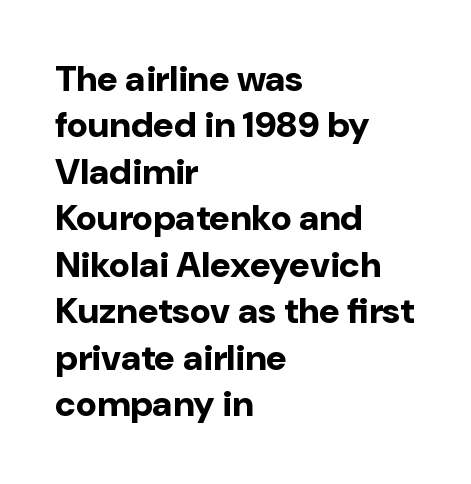
The image shows 36 px bold sans-serif type, upright; set left-aligned, normal line spacing (1.29x), normal letter spacing, not underlined; low stroke contrast and a medium x-height.
